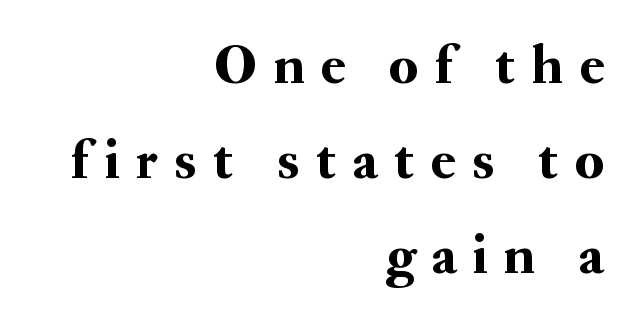
Q: Is the text italic (slanted)? A: No, it is upright.
Q: Is the typeface a serif or a sans-serif typeface? A: Serif.
Q: Is the text underlined? A: No.
Q: How is the paragraph aligned? A: Right-aligned.
Q: Is the spacing between letters normal or unusually wide? A: Unusually wide.
Q: Is the spacing between lines tight, normal or loose? A: Normal.
Q: Width (condensed, normal, or wide)? A: Normal.
Q: Stroke contrast? A: Medium.
Q: x-height? A: Small.
Q: Monospaced? A: No.
